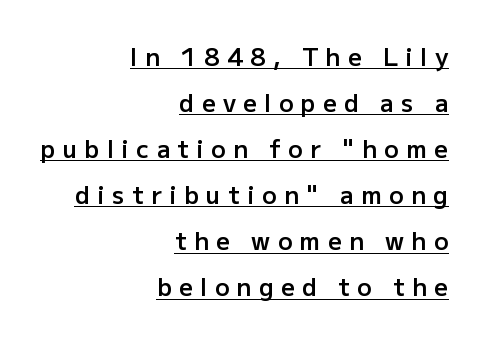
Does the leading feel generous? Absolutely, it's lavish. The rendering anchors every line to the right-hand side. Typesetter's note: demi weight, one step under bold. Every word sits above its own underline. Does the lettering tilt? It doesn't — this is upright.
